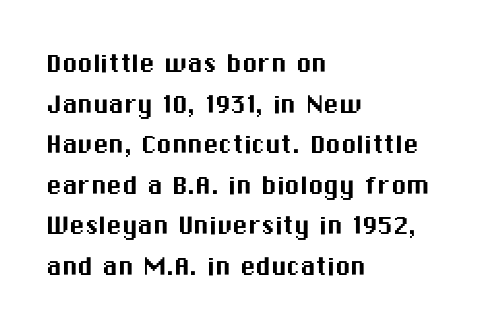
Q: Is the text italic (slanted)? A: No, it is upright.
Q: Is the typeface a serif or a sans-serif typeface? A: Sans-serif.
Q: Is the text underlined? A: No.
Q: How is the paragraph aligned? A: Left-aligned.
Q: Is the spacing between letters normal or unusually wide? A: Normal.
Q: Is the spacing between lines tight, normal or loose? A: Normal.
Q: Width (condensed, normal, or wide)? A: Normal.
Q: Stroke contrast? A: Medium.
Q: x-height? A: Medium.
Q: Monospaced? A: No.
